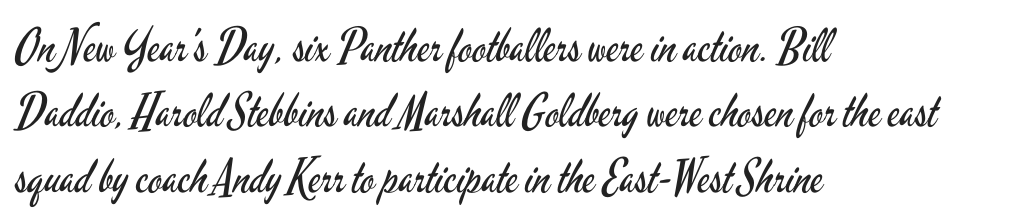
{"serif": "no", "bold": "no", "weight": "regular", "width": "condensed", "stroke_contrast": "low", "x_height": "small", "monospaced": "no", "underline": "no", "align": "left", "line_spacing": "normal", "line_spacing_ratio": 1.42, "letter_spacing": "normal", "letter_spacing_em": 0.0, "glyph_px": 46}
